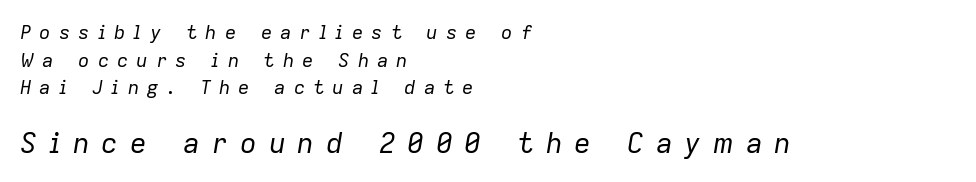
The image shows 28 px regular-weight type, italic (leaning right); set left-aligned, normal line spacing (1.45x), unusually wide letter spacing (+0.42 em), not underlined; the second (bottom) block is 1.47x larger; low stroke contrast and a medium x-height.
